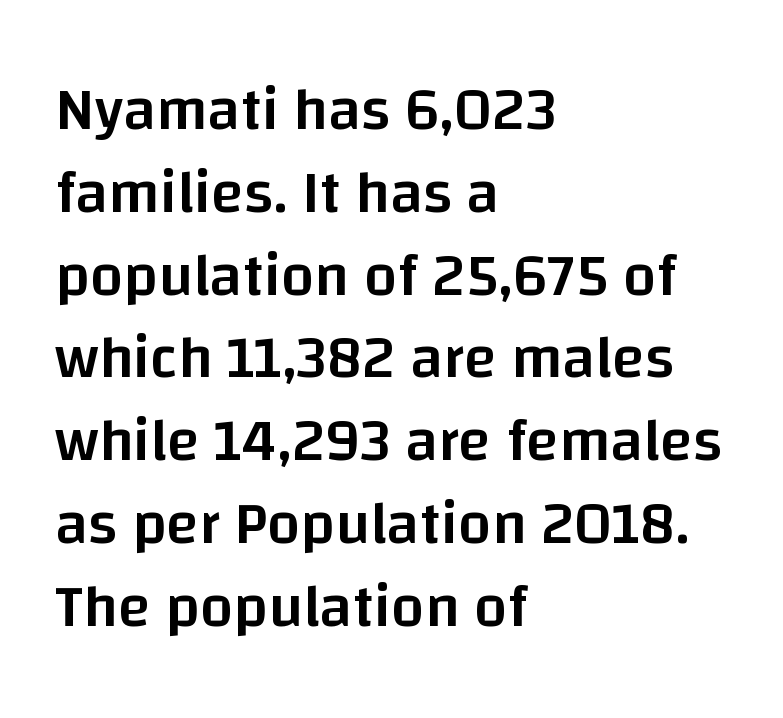
The image shows 60 px semibold sans-serif type, upright; set left-aligned, normal line spacing (1.38x), normal letter spacing, not underlined; low stroke contrast and a large x-height.
